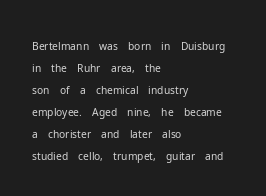
Q: Is the text bold? A: No.
Q: Is the text italic (slanted)? A: No, it is upright.
Q: Is the text underlined? A: No.
Q: How is the paragraph aligned? A: Left-aligned.
Q: Is the spacing between letters normal or unusually wide? A: Normal.
Q: Is the spacing between lines tight, normal or loose? A: Tight.
